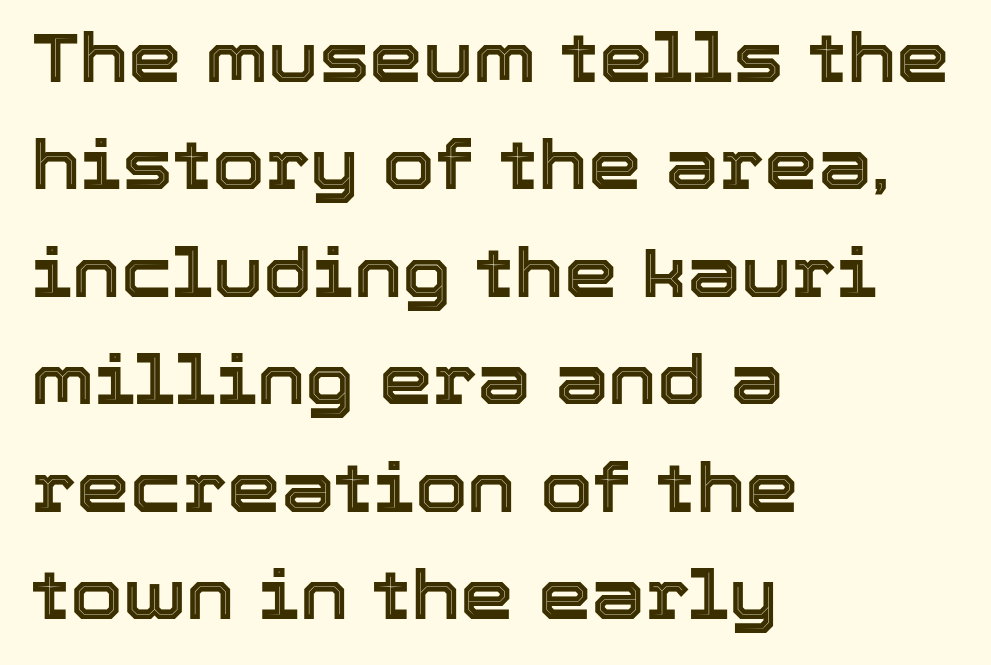
{"italic": "no", "width": "normal", "x_height": "medium", "monospaced": "no", "underline": "no", "align": "left", "line_spacing": "normal", "line_spacing_ratio": 1.58, "letter_spacing": "normal", "letter_spacing_em": 0.0, "glyph_px": 68}
